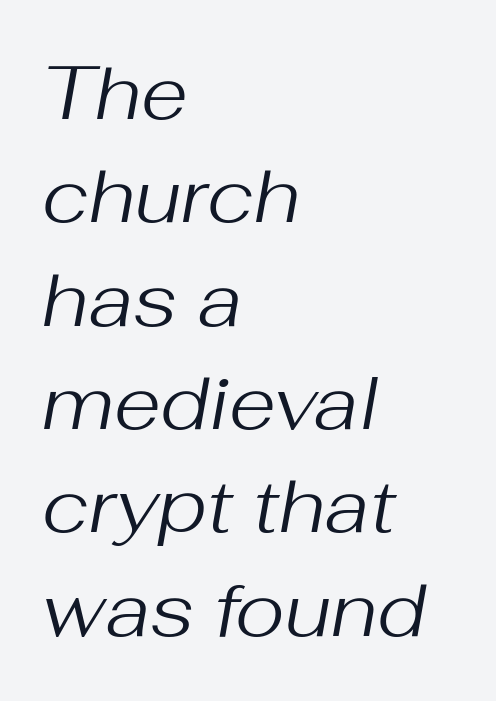
{"italic": "yes", "lean": "right", "slant_degrees": 10, "bold": "no", "weight": "regular", "width": "normal", "stroke_contrast": "medium", "x_height": "medium", "monospaced": "no", "underline": "no", "align": "left", "line_spacing": "normal", "line_spacing_ratio": 1.36, "letter_spacing": "normal", "letter_spacing_em": 0.0, "glyph_px": 76}
